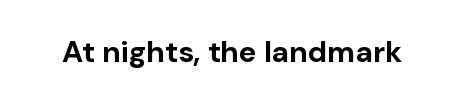
The image shows 30 px bold sans-serif type, upright; set normal letter spacing, not underlined; low stroke contrast and a medium x-height.
